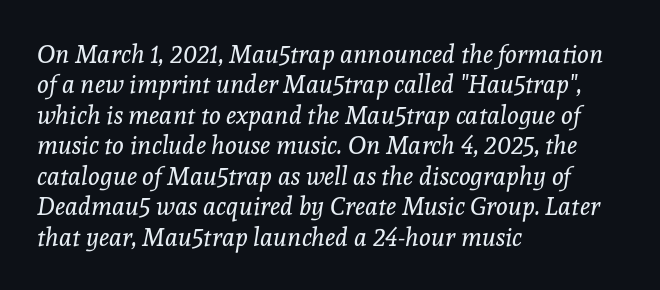
Q: Is the text bold? A: No.
Q: Is the text italic (slanted)? A: Yes, it leans right by about 8 degrees.
Q: Is the text underlined? A: No.
Q: How is the paragraph aligned? A: Left-aligned.
Q: Is the spacing between letters normal or unusually wide? A: Normal.
